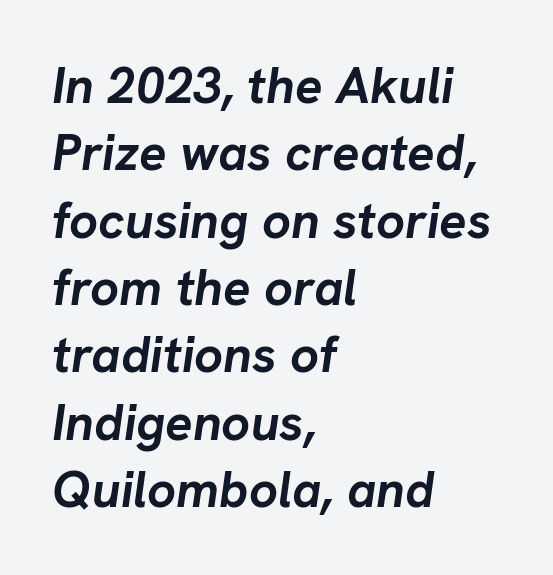
{"italic": "yes", "lean": "right", "slant_degrees": 8, "bold": "yes", "weight": "semibold", "width": "normal", "stroke_contrast": "low", "x_height": "medium", "monospaced": "no", "underline": "no", "align": "left", "line_spacing": "normal", "line_spacing_ratio": 1.32, "letter_spacing": "normal", "letter_spacing_em": 0.0, "glyph_px": 51}
